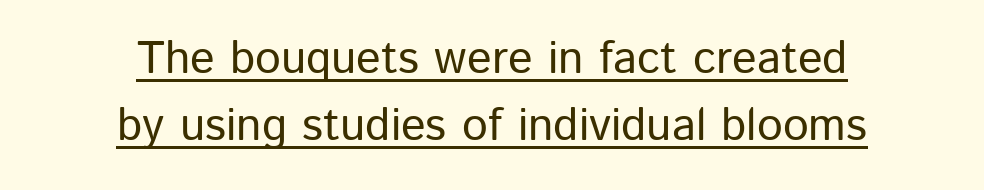
The leading is moderate, giving the passage an even texture. The face used here is rendered with its standard letterfit. Notice how the passage keeps no hard edge, just a central spine. The lettering is marked with a stroke running underneath it. This sample uses a sans-serif face.
